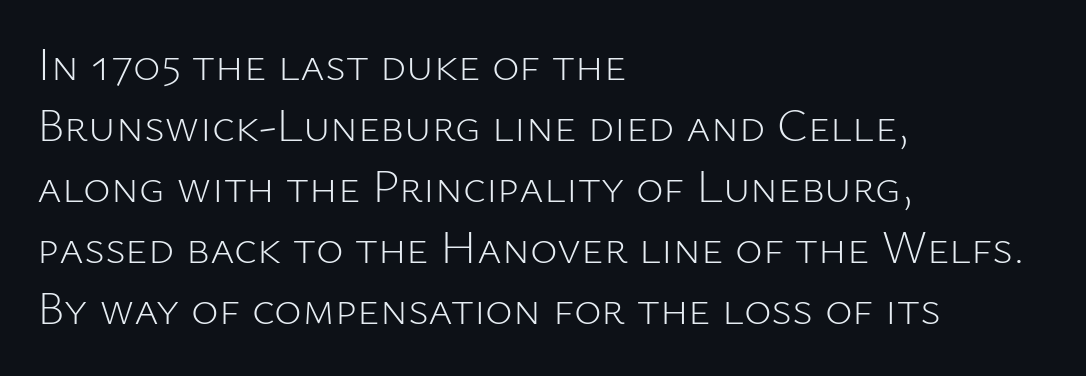
Q: Is the text bold? A: No.
Q: Is the text italic (slanted)? A: No, it is upright.
Q: Is the typeface a serif or a sans-serif typeface? A: Sans-serif.
Q: Is the text underlined? A: No.
Q: How is the paragraph aligned? A: Left-aligned.
Q: Is the spacing between letters normal or unusually wide? A: Normal.
Q: Is the spacing between lines tight, normal or loose? A: Normal.
Q: Width (condensed, normal, or wide)? A: Normal.
Q: Stroke contrast? A: Low.
Q: x-height? A: Medium.
Q: Monospaced? A: No.
